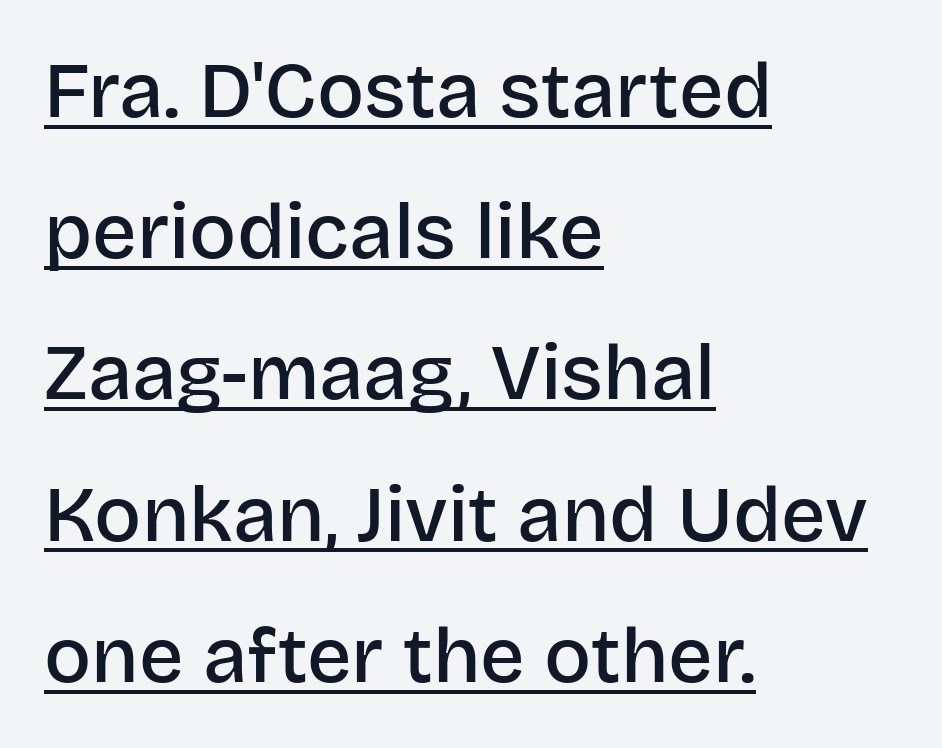
Q: Is the text bold? A: Semi-bold.
Q: Is the text italic (slanted)? A: No, it is upright.
Q: Is the typeface a serif or a sans-serif typeface? A: Sans-serif.
Q: Is the text underlined? A: Yes.
Q: How is the paragraph aligned? A: Left-aligned.
Q: Is the spacing between letters normal or unusually wide? A: Normal.
Q: Width (condensed, normal, or wide)? A: Normal.
Q: Stroke contrast? A: Low.
Q: x-height? A: Large.
Q: Monospaced? A: No.
